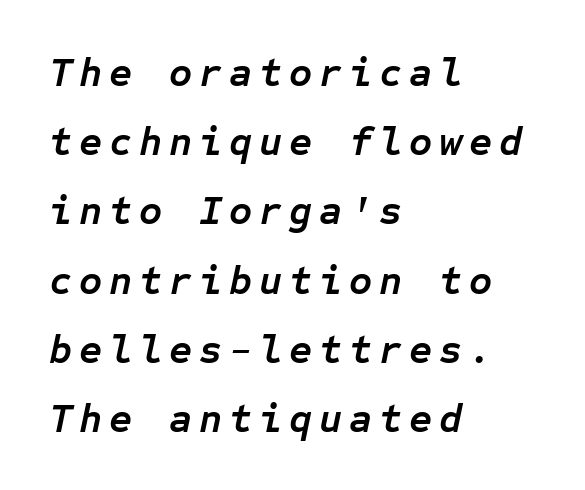
{"italic": "yes", "lean": "right", "slant_degrees": 12, "bold": "yes", "weight": "semibold", "width": "normal", "stroke_contrast": "low", "x_height": "medium", "monospaced": "yes", "underline": "no", "align": "left", "line_spacing_ratio": 1.73, "glyph_px": 40}
